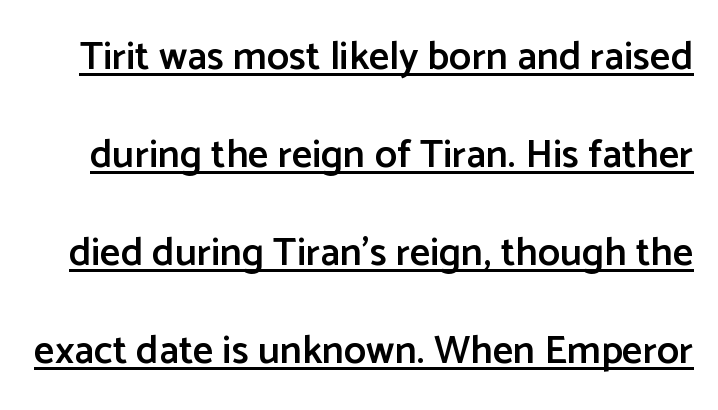
Q: Is the text bold? A: Semi-bold.
Q: Is the text italic (slanted)? A: No, it is upright.
Q: Is the typeface a serif or a sans-serif typeface? A: Sans-serif.
Q: Is the text underlined? A: Yes.
Q: Is the spacing between letters normal or unusually wide? A: Normal.
Q: Is the spacing between lines tight, normal or loose? A: Loose.
Q: Width (condensed, normal, or wide)? A: Normal.
Q: Stroke contrast? A: Low.
Q: x-height? A: Medium.
Q: Monospaced? A: No.
